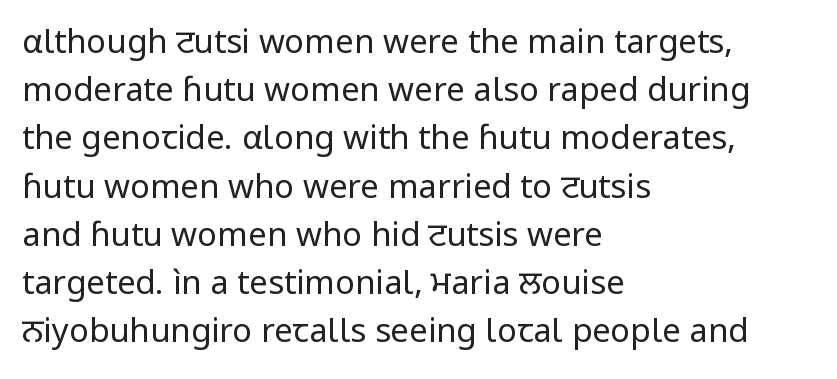
The image shows 33 px regular-weight sans-serif type, upright; set left-aligned, normal line spacing (1.46x), normal letter spacing, not underlined; low stroke contrast and a medium x-height.
